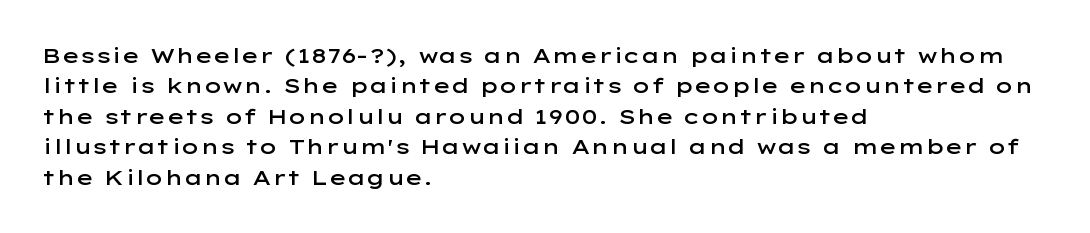
Inter-character spacing is left at the font's built-in metrics. Posture: straight, roman, zero tilt. These lines carry some extra weight — a demibold, not a full bold. The paragraph has a hard left edge and a soft right edge. Regular leading. Decoration check: the copy has no underline.
